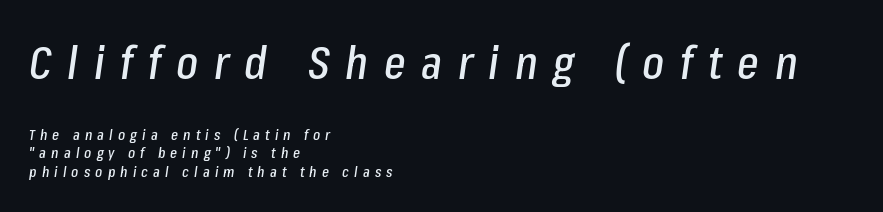
Which margin do the lines hug? The left one — the right edge is uneven. Size hierarchy here favors the leading block over the trailing one. Italic? Definitely — the glyphs are oblique. Tracking value appears strongly positive — letters spread wide.
